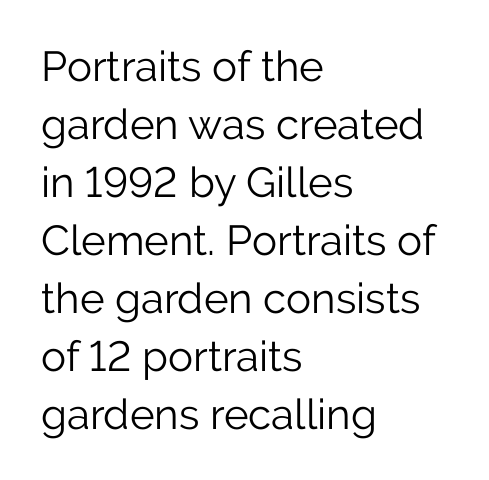
{"serif": "no", "italic": "no", "bold": "no", "weight": "light", "width": "normal", "stroke_contrast": "low", "x_height": "medium", "monospaced": "no", "underline": "no", "align": "left", "line_spacing": "normal", "line_spacing_ratio": 1.38, "letter_spacing": "normal", "letter_spacing_em": 0.0, "glyph_px": 42}
